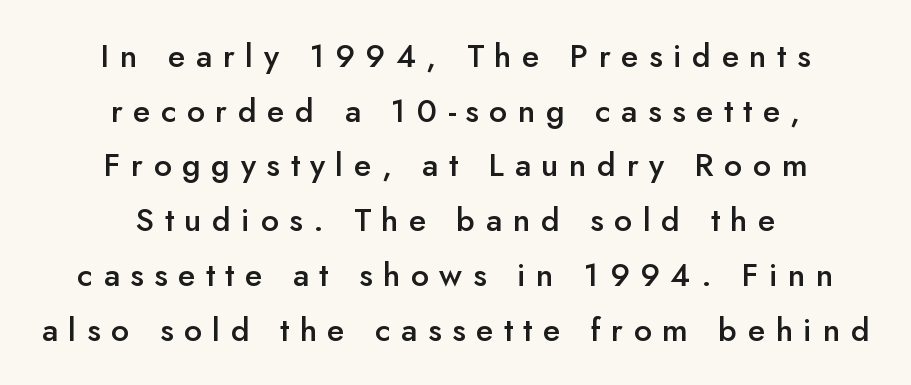
Q: Is the text bold? A: Semi-bold.
Q: Is the text italic (slanted)? A: No, it is upright.
Q: Is the typeface a serif or a sans-serif typeface? A: Sans-serif.
Q: Is the text underlined? A: No.
Q: How is the paragraph aligned? A: Centered.
Q: Is the spacing between letters normal or unusually wide? A: Unusually wide.
Q: Width (condensed, normal, or wide)? A: Normal.
Q: Stroke contrast? A: Low.
Q: x-height? A: Small.
Q: Monospaced? A: No.
